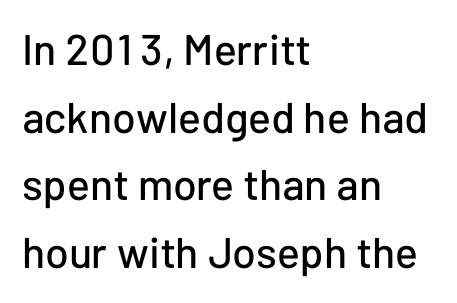
{"serif": "no", "italic": "no", "width": "normal", "stroke_contrast": "low", "x_height": "medium", "monospaced": "no", "underline": "no", "align": "left", "line_spacing": "normal", "line_spacing_ratio": 1.57, "letter_spacing": "normal", "letter_spacing_em": 0.0, "glyph_px": 43}
